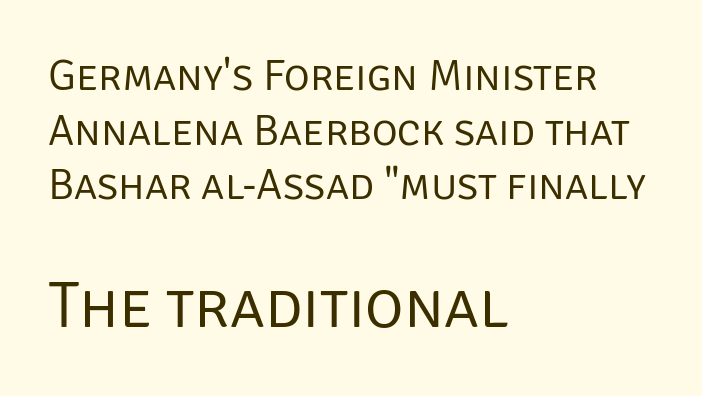
The image shows 66 px regular-weight sans-serif type, upright; set left-aligned, line spacing 1.24x, normal letter spacing, not underlined; the second (bottom) block is 1.5x larger; low stroke contrast and a large x-height.
